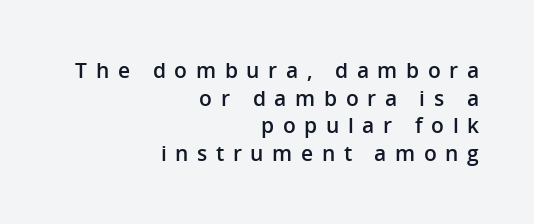
Q: Is the text bold? A: Semi-bold.
Q: Is the text italic (slanted)? A: No, it is upright.
Q: Is the text underlined? A: No.
Q: How is the paragraph aligned? A: Right-aligned.
Q: Is the spacing between letters normal or unusually wide? A: Unusually wide.
Q: Is the spacing between lines tight, normal or loose? A: Normal.
